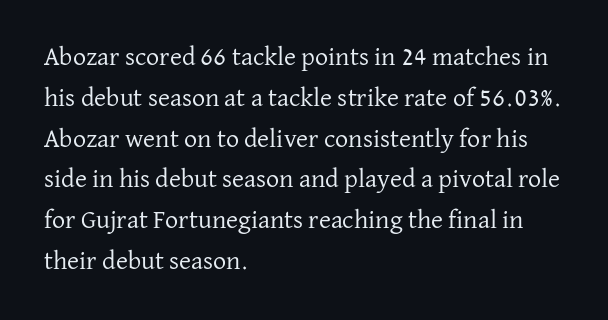
{"italic": "no", "bold": "no", "underline": "no", "align": "left", "line_spacing": "normal", "line_spacing_ratio": 1.57, "letter_spacing": "normal", "letter_spacing_em": 0.0, "glyph_px": 26}
